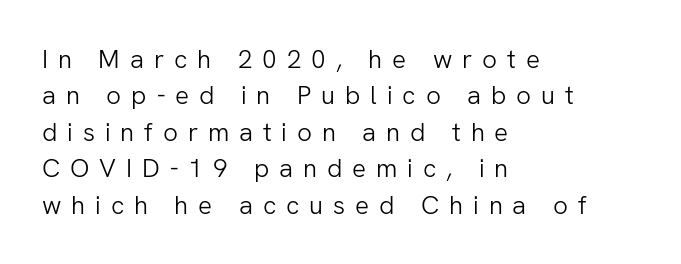
{"italic": "no", "bold": "no", "underline": "no", "align": "left", "line_spacing": "normal", "line_spacing_ratio": 1.4, "letter_spacing": "wide", "letter_spacing_em": 0.38, "glyph_px": 26}
